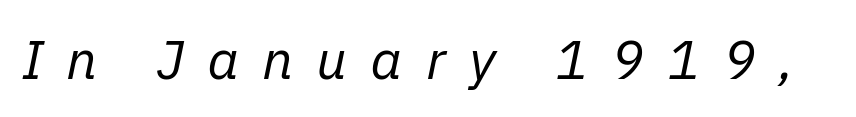
Letters rest on an invisible, unmarked baseline. Do the characters align in a grid? No, the font is proportional. The typesetting does not lean heavy: it is not bold. Rendered with sloped, italic letterforms. Someone cranked the tracking dial way up on this one.
